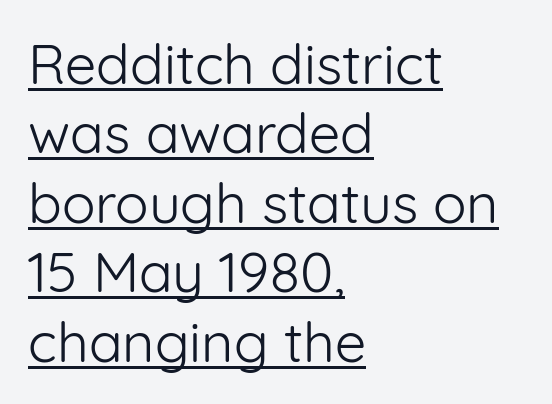
{"serif": "no", "italic": "no", "bold": "no", "weight": "light", "width": "normal", "stroke_contrast": "low", "x_height": "medium", "monospaced": "no", "underline": "yes", "align": "left", "line_spacing_ratio": 1.24, "letter_spacing": "normal", "letter_spacing_em": 0.0, "glyph_px": 56}
